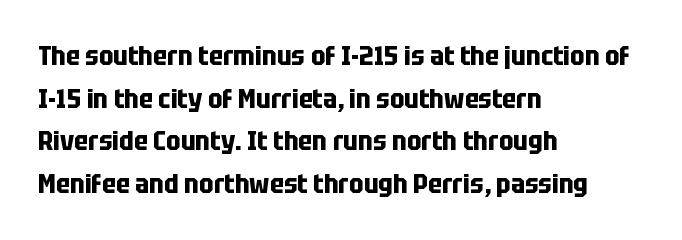
Typesetter's note: full bold, strokes at maximum text heaviness. Compared with typical paragraphs, the rows here are spaced about the same. Layout note: lines flush left. The passage shown is not underscored anywhere.
